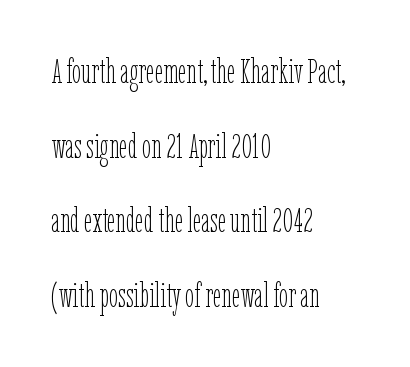
Here the glyphs are tracked normally, forming tight word shapes. The text block is weighted toward the left margin, trailing off unevenly rightward. Italic? Not at all — the glyphs are vertical. What's the leading like? Stretched, with rows far apart. This sample has the flowing, uneven cadence of proportional lettering. Beneath every word, the page is bare.
